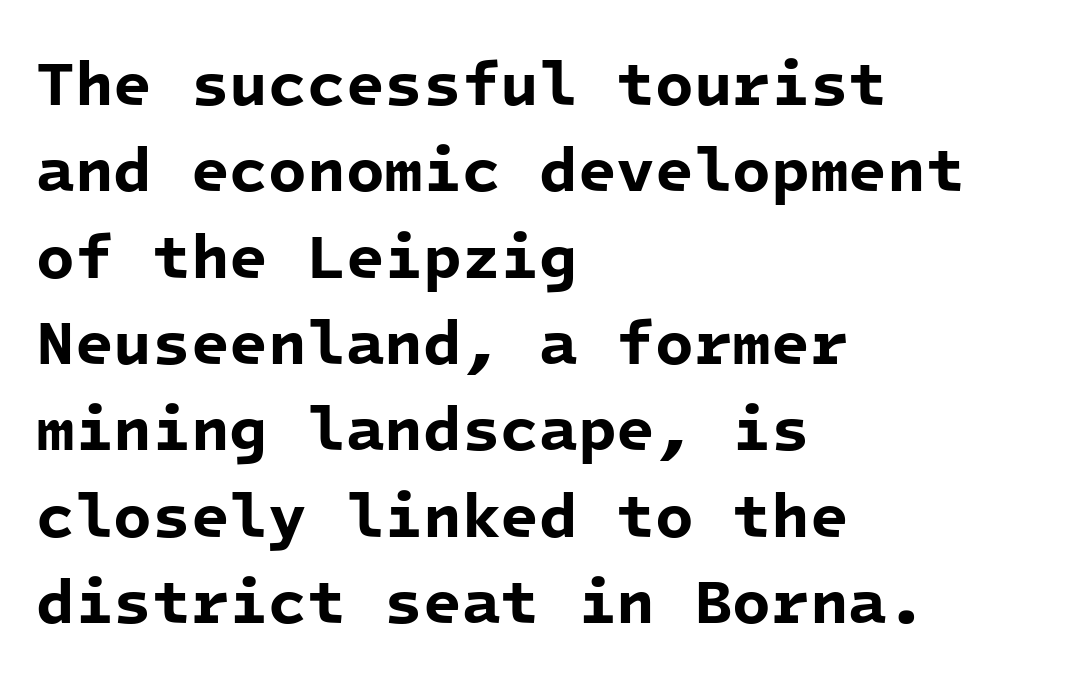
The image shows 63 px bold sans-serif type, monospaced; set left-aligned, normal line spacing (1.37x), normal letter spacing, not underlined; low stroke contrast and a medium x-height.
